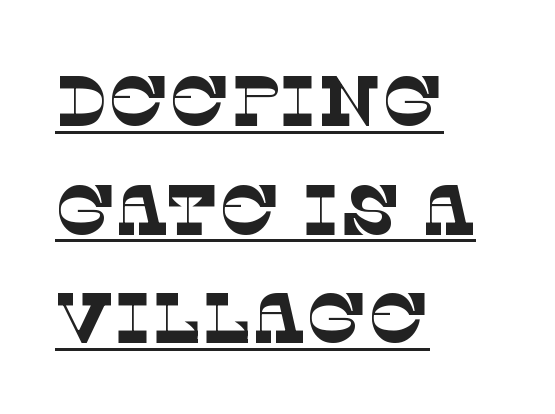
The image shows 71 px thin serif type; set left-aligned, normal line spacing (1.53x), normal letter spacing, underlined; low stroke contrast and a large x-height.
